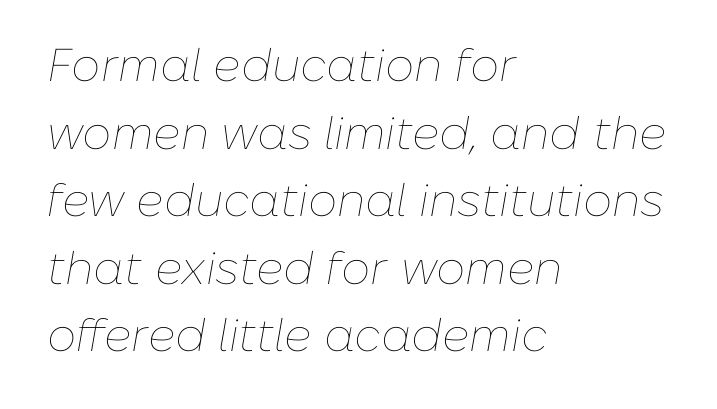
Q: Is the text bold? A: No.
Q: Is the text italic (slanted)? A: Yes, it leans right by about 10 degrees.
Q: Is the text underlined? A: No.
Q: How is the paragraph aligned? A: Left-aligned.
Q: Is the spacing between letters normal or unusually wide? A: Normal.
Q: Is the spacing between lines tight, normal or loose? A: Normal.
Q: Width (condensed, normal, or wide)? A: Normal.
Q: Stroke contrast? A: Low.
Q: x-height? A: Medium.
Q: Monospaced? A: No.
